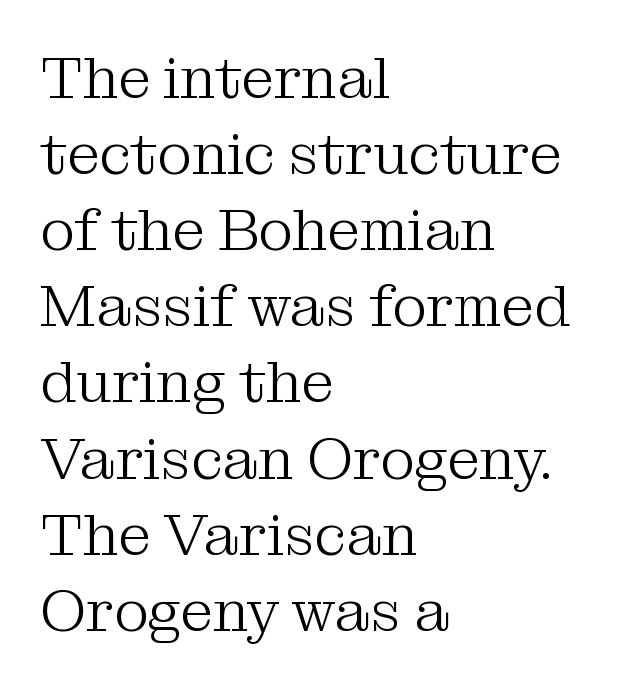
Q: Is the text bold? A: No.
Q: Is the text italic (slanted)? A: No, it is upright.
Q: Is the typeface a serif or a sans-serif typeface? A: Serif.
Q: Is the text underlined? A: No.
Q: How is the paragraph aligned? A: Left-aligned.
Q: Is the spacing between letters normal or unusually wide? A: Normal.
Q: Is the spacing between lines tight, normal or loose? A: Normal.
Q: Width (condensed, normal, or wide)? A: Normal.
Q: Stroke contrast? A: Medium.
Q: x-height? A: Medium.
Q: Monospaced? A: No.
